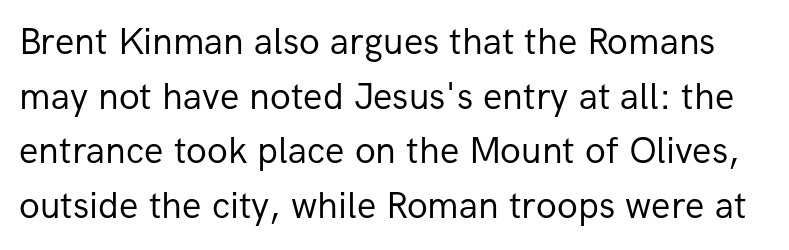
Classification — sans serif. Bold? No — there's no thickening of the strokes. Does the leading feel generous? No, just average. Spacing verdict: proportional, widths tailored to each character.
